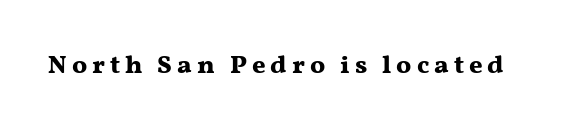
{"italic": "no", "bold": "yes", "underline": "no", "glyph_px": 26}
